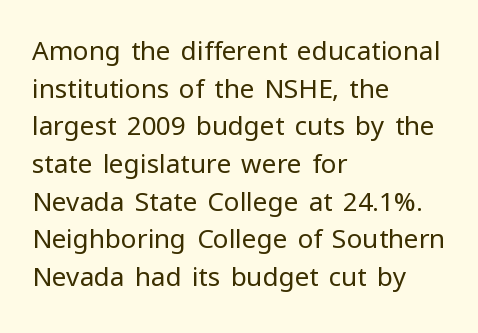
This sample is left-justified, so line endings fall wherever the words run out. Short note: letters normally spaced. These lines were composed using upright roman letters. Nothing heavy about these letters — not bold at all. The glyphs are unaccompanied by any horizontal stroke below them. Quick note: interline space is typical.
